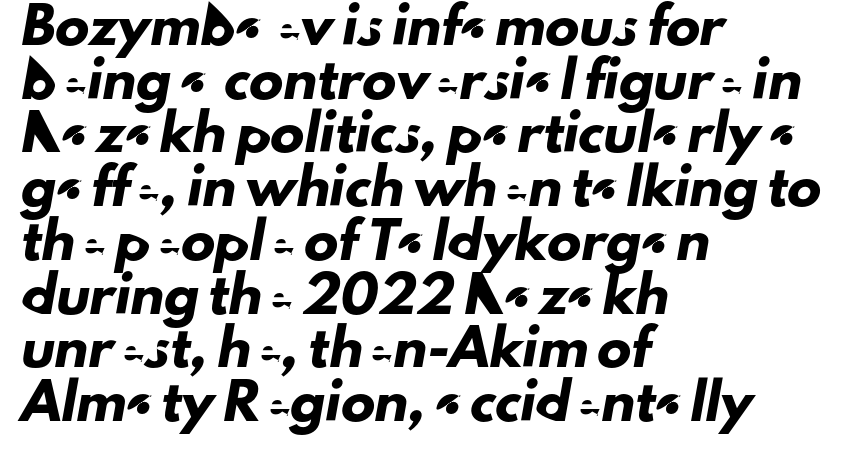
Nope, no serifs anywhere on these letters. Each row of text sits above clean, open space. Compared with typical body copy, the letter spacing here is the same. Leftover space on each line is placed entirely after the last word. Successive baselines arrive at the customary interval.
